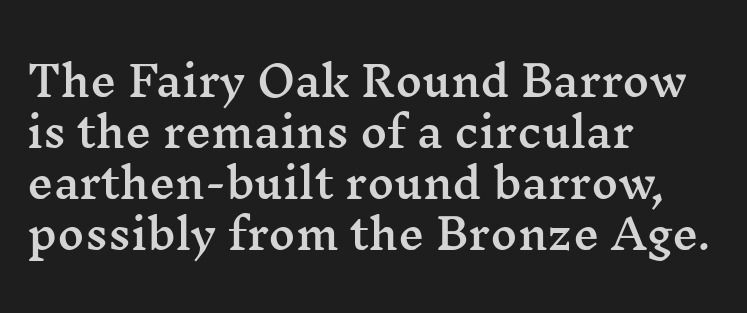
Do the letters lean? They stand straight. Nobody touched the tracking dial on this one. The paragraph has a hard left edge and a soft right edge. Are there feet on the stems? There are — it's a serif.
